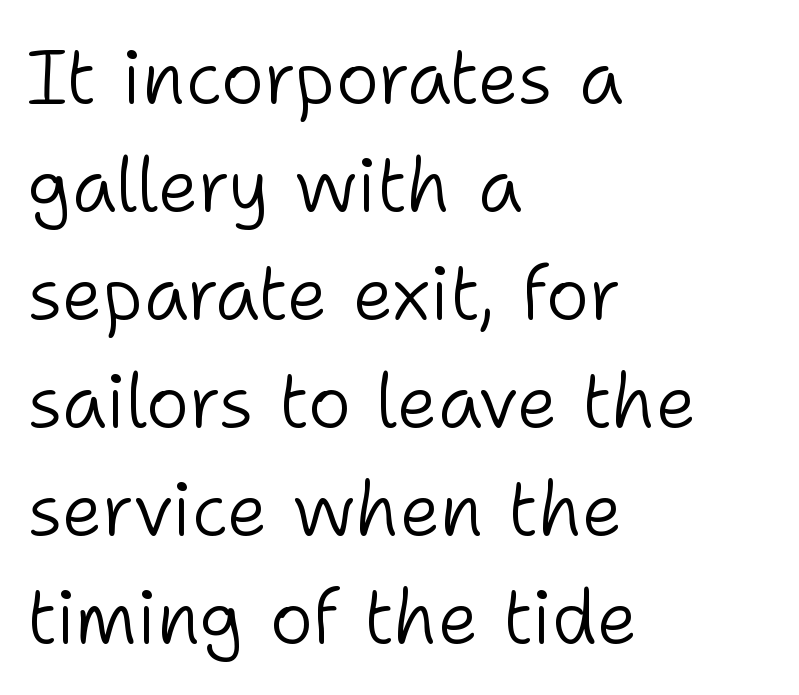
The image shows 74 px light sans-serif type, upright; set left-aligned, normal line spacing (1.46x), normal letter spacing, not underlined; low stroke contrast and a medium x-height.
